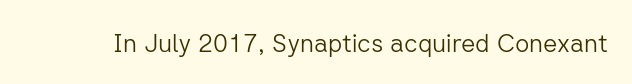
The rendering keeps characters at their native spacing. The font sits on the lighter half of the weight spectrum, regular included. Quick note: underline off. Is there any slant? The stems are plumb.
